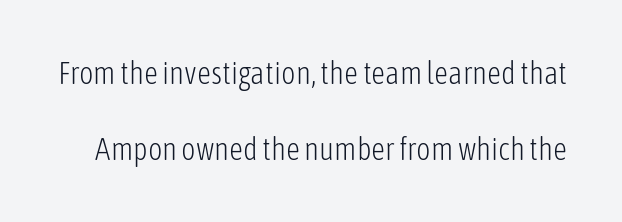
Stem width sits at or under what a default text font uses. Ordinary non-slanted type is in use. Any mark beneath the type? The region is blank. Note the varied advance widths — an 'i' is clearly narrower than an 'm'. Widely set lines give the paragraph a tall, airy silhouette.
